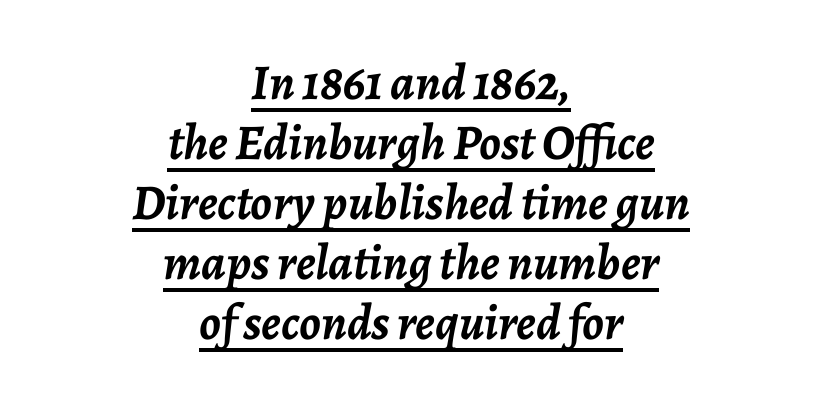
Q: Is the text bold? A: Yes.
Q: Is the text italic (slanted)? A: Yes, it leans right by about 7 degrees.
Q: Is the text underlined? A: Yes.
Q: How is the paragraph aligned? A: Centered.
Q: Is the spacing between letters normal or unusually wide? A: Normal.
Q: Width (condensed, normal, or wide)? A: Normal.
Q: Stroke contrast? A: Low.
Q: x-height? A: Medium.
Q: Monospaced? A: No.
